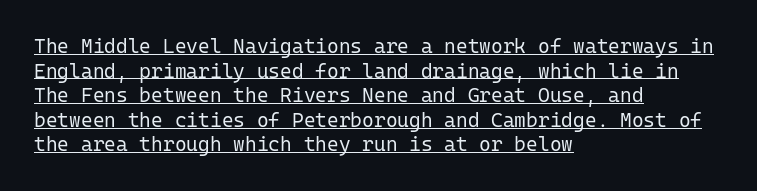
{"italic": "no", "bold": "no", "underline": "yes", "align": "left", "line_spacing_ratio": 1.23, "letter_spacing": "normal", "letter_spacing_em": 0.0, "glyph_px": 20}
